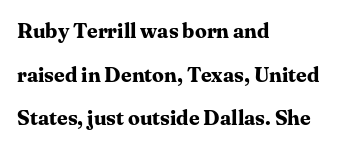
Q: Is the text bold? A: Yes.
Q: Is the text italic (slanted)? A: No, it is upright.
Q: Is the text underlined? A: No.
Q: How is the paragraph aligned? A: Left-aligned.
Q: Is the spacing between letters normal or unusually wide? A: Normal.
Q: Is the spacing between lines tight, normal or loose? A: Loose.
